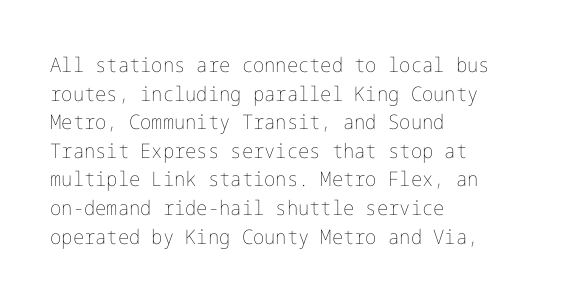
{"italic": "no", "bold": "no", "underline": "no", "align": "left", "line_spacing": "normal", "line_spacing_ratio": 1.43, "letter_spacing": "normal", "letter_spacing_em": 0.0, "glyph_px": 20}
